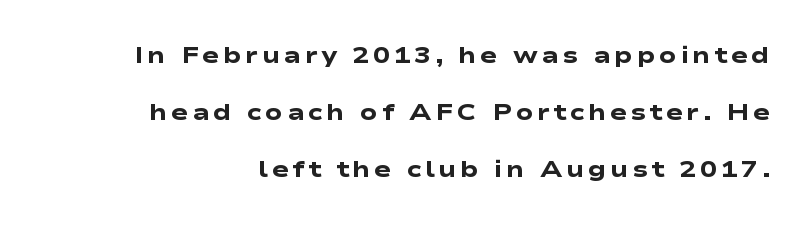
{"bold": "yes", "underline": "no", "align": "right", "line_spacing": "loose", "line_spacing_ratio": 2.48, "glyph_px": 23}
